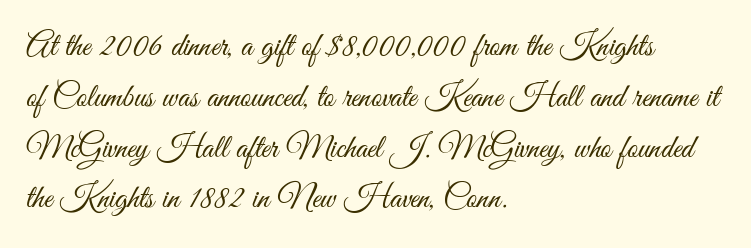
{"serif": "no", "bold": "no", "weight": "light", "width": "condensed", "stroke_contrast": "medium", "x_height": "small", "monospaced": "no", "underline": "no", "align": "left", "line_spacing": "normal", "line_spacing_ratio": 1.54, "letter_spacing": "normal", "letter_spacing_em": 0.0, "glyph_px": 33}
